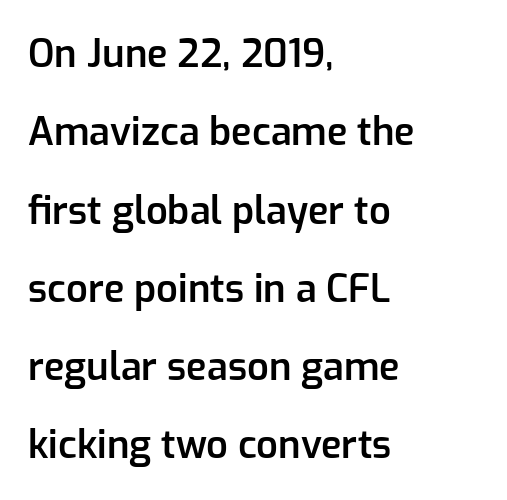
Do the characters align in a grid? No, the font is proportional. Underline: absent. Rendered with straight, roman letterforms. The typesetter chose a ragged-right arrangement here.
